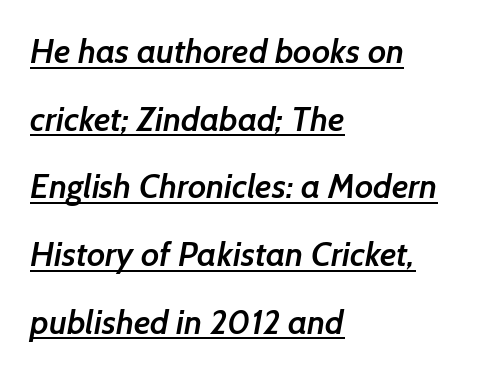
The image shows 34 px semibold sans-serif type; set left-aligned, loose line spacing (1.99x), normal letter spacing, underlined; low stroke contrast and a medium x-height.
